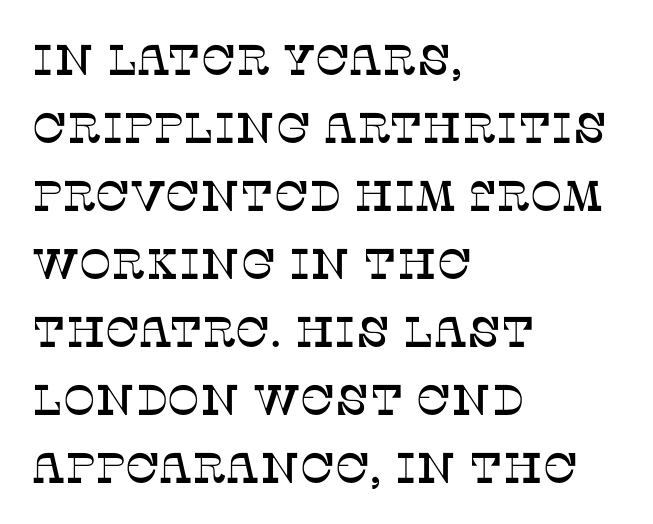
Q: Is the text italic (slanted)? A: No, it is upright.
Q: Is the typeface a serif or a sans-serif typeface? A: Serif.
Q: Is the text underlined? A: No.
Q: How is the paragraph aligned? A: Left-aligned.
Q: Is the spacing between letters normal or unusually wide? A: Normal.
Q: Is the spacing between lines tight, normal or loose? A: Normal.
Q: Width (condensed, normal, or wide)? A: Normal.
Q: Stroke contrast? A: Low.
Q: x-height? A: Large.
Q: Monospaced? A: No.
